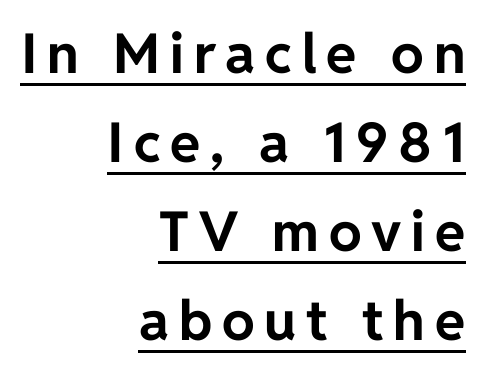
{"serif": "no", "italic": "no", "bold": "yes", "weight": "bold", "width": "normal", "stroke_contrast": "low", "x_height": "medium", "monospaced": "no", "underline": "yes", "align": "right", "line_spacing": "normal", "line_spacing_ratio": 1.62, "glyph_px": 55}
